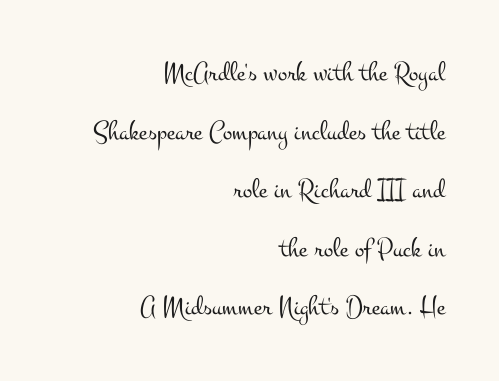
{"bold": "no", "weight": "light", "width": "wide", "stroke_contrast": "medium", "x_height": "small", "monospaced": "no", "underline": "no", "align": "right", "line_spacing": "loose", "line_spacing_ratio": 2.09, "letter_spacing": "normal", "letter_spacing_em": 0.0, "glyph_px": 28}
